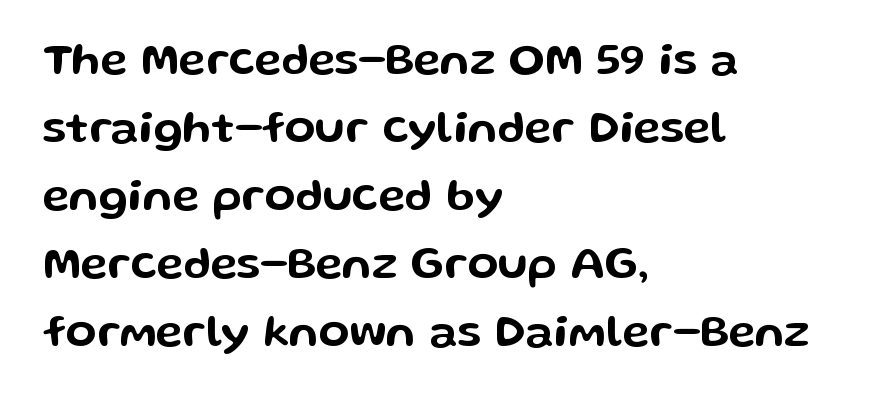
{"serif": "no", "italic": "no", "width": "wide", "stroke_contrast": "low", "x_height": "medium", "monospaced": "no", "underline": "no", "align": "left", "line_spacing": "normal", "line_spacing_ratio": 1.51, "letter_spacing": "normal", "letter_spacing_em": 0.0, "glyph_px": 45}
